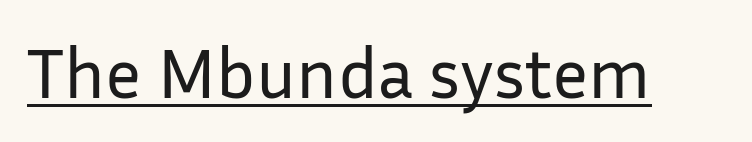
{"serif": "no", "italic": "no", "bold": "no", "weight": "regular", "width": "normal", "stroke_contrast": "low", "x_height": "medium", "monospaced": "no", "underline": "yes", "letter_spacing": "normal", "letter_spacing_em": 0.0, "glyph_px": 72}
